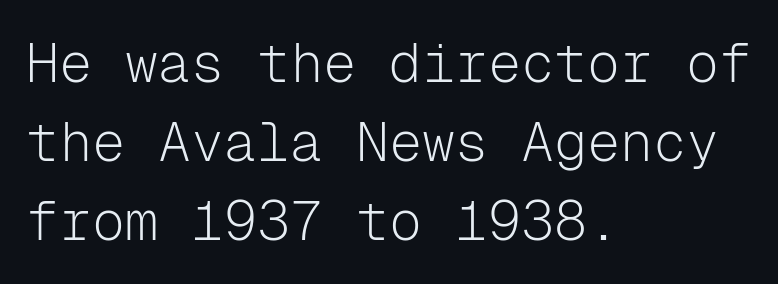
{"serif": "no", "italic": "no", "bold": "no", "weight": "light", "width": "normal", "stroke_contrast": "low", "x_height": "medium", "monospaced": "yes", "underline": "no", "align": "left", "line_spacing": "normal", "line_spacing_ratio": 1.44, "letter_spacing": "normal", "letter_spacing_em": 0.0, "glyph_px": 55}
